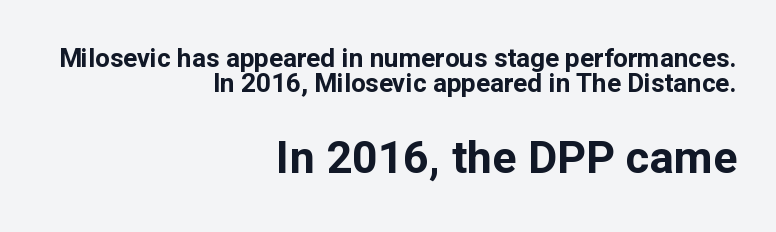
The image shows 45 px bold sans-serif type, upright; set right-aligned, tight line spacing (0.97x), normal letter spacing, not underlined; the second (bottom) block is 1.73x larger; low stroke contrast and a medium x-height.
